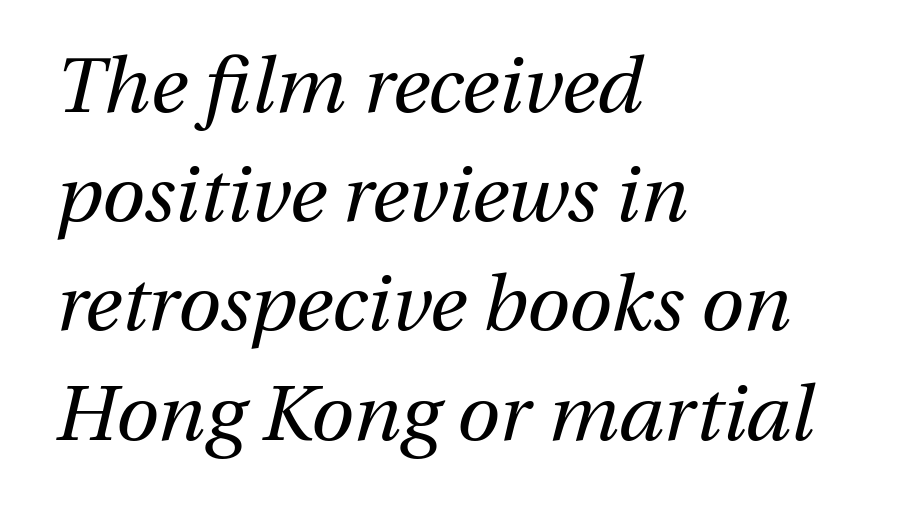
Q: Is the text bold? A: No.
Q: Is the text italic (slanted)? A: Yes, it leans right by about 13 degrees.
Q: Is the text underlined? A: No.
Q: How is the paragraph aligned? A: Left-aligned.
Q: Is the spacing between letters normal or unusually wide? A: Normal.
Q: Is the spacing between lines tight, normal or loose? A: Normal.
Q: Width (condensed, normal, or wide)? A: Normal.
Q: Stroke contrast? A: Medium.
Q: x-height? A: Medium.
Q: Monospaced? A: No.
